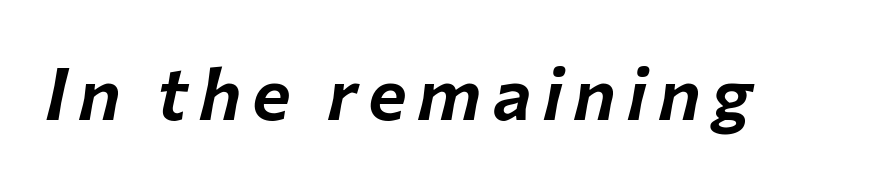
Q: Is the text italic (slanted)? A: Yes, it leans right by about 12 degrees.
Q: Is the text underlined? A: No.
Q: Width (condensed, normal, or wide)? A: Normal.
Q: Stroke contrast? A: Low.
Q: x-height? A: Medium.
Q: Monospaced? A: No.
